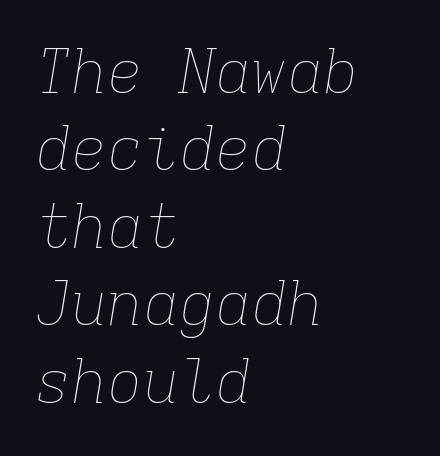
Spacing verdict: monospaced, one width for all characters. Tracking value appears to be zero — textbook default spacing. No letter is thick-stroked: the sample isn't bold. How would I describe the line gaps? Plain and ordinary. The text block is weighted toward the left margin, trailing off unevenly rightward.
